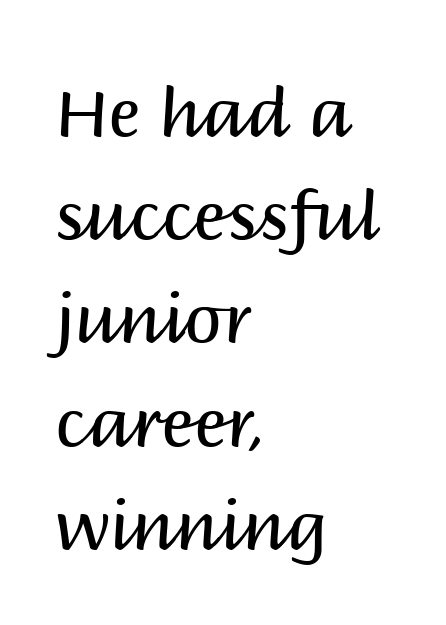
Has an underline been added? It has not. The designer left line spacing at the default. Inter-character spacing is left at the font's built-in metrics. Stroke thickness stays within the range of a standard reading face or lighter. Visually the block forms a straight wall on the left and a jagged coastline on the right.
